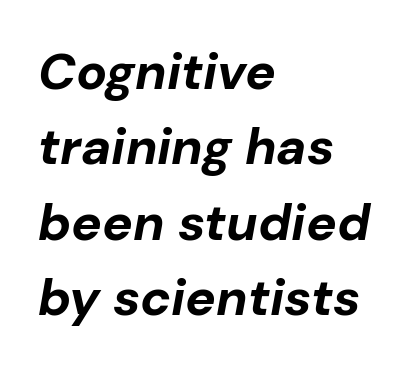
Thick stems and heavy bowls — unmistakably bold. Type without underlining. The gaps between neighbouring characters are ordinary and unremarkable. Compared with a centered layout, this one pins lines to the left instead. Leading matches the norm, producing a regular column. Would a proofreader flag this as italicized? Yes.
